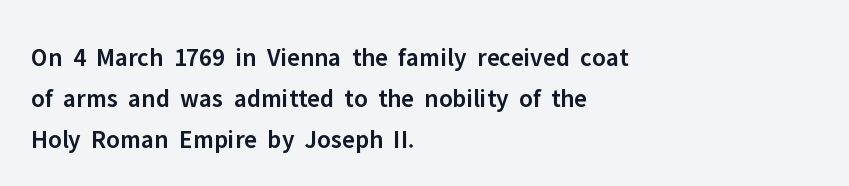
{"italic": "no", "bold": "semi", "underline": "no", "align": "left", "line_spacing": "normal", "line_spacing_ratio": 1.57, "letter_spacing": "normal", "letter_spacing_em": 0.0, "glyph_px": 26}
